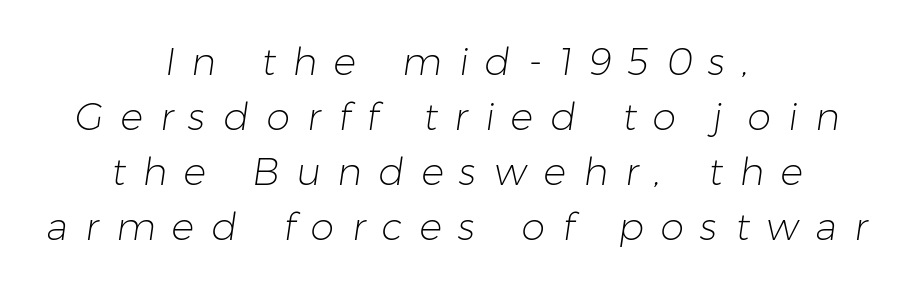
{"serif": "no", "bold": "no", "weight": "light", "width": "normal", "stroke_contrast": "low", "x_height": "medium", "monospaced": "no", "underline": "no", "align": "center", "line_spacing": "normal", "line_spacing_ratio": 1.45, "letter_spacing": "wide", "letter_spacing_em": 0.45, "glyph_px": 38}
